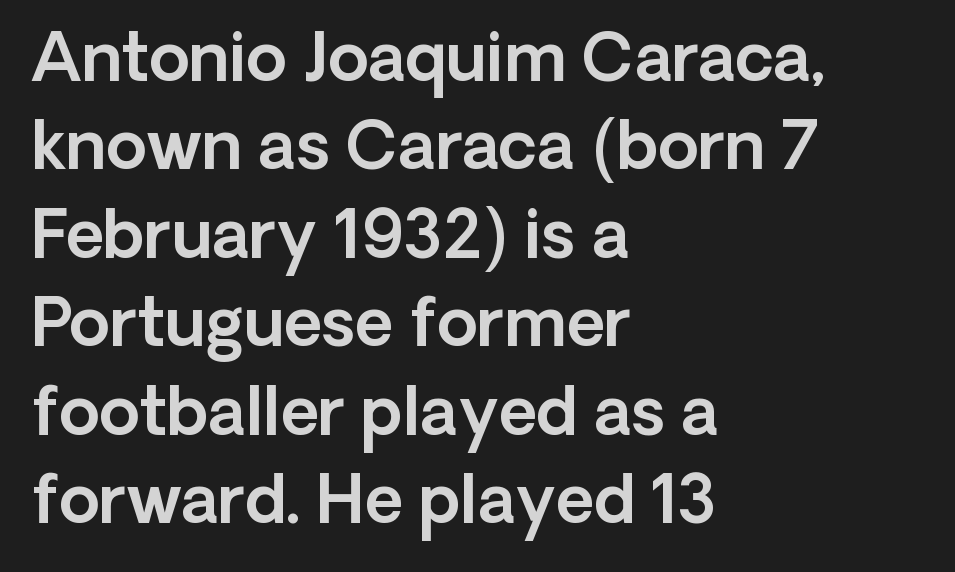
Q: Is the text italic (slanted)? A: No, it is upright.
Q: Is the typeface a serif or a sans-serif typeface? A: Sans-serif.
Q: Is the text underlined? A: No.
Q: How is the paragraph aligned? A: Left-aligned.
Q: Is the spacing between letters normal or unusually wide? A: Normal.
Q: Is the spacing between lines tight, normal or loose? A: Normal.
Q: Width (condensed, normal, or wide)? A: Normal.
Q: x-height? A: Medium.
Q: Monospaced? A: No.
